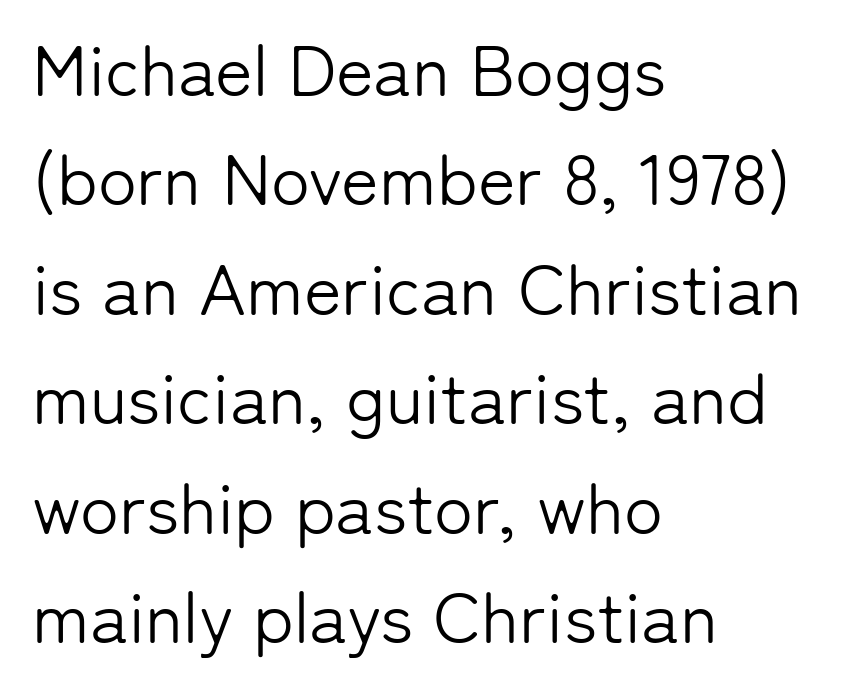
The image shows 72 px light sans-serif type, upright; set left-aligned, normal line spacing (1.52x), normal letter spacing, not underlined; low stroke contrast and a medium x-height.
